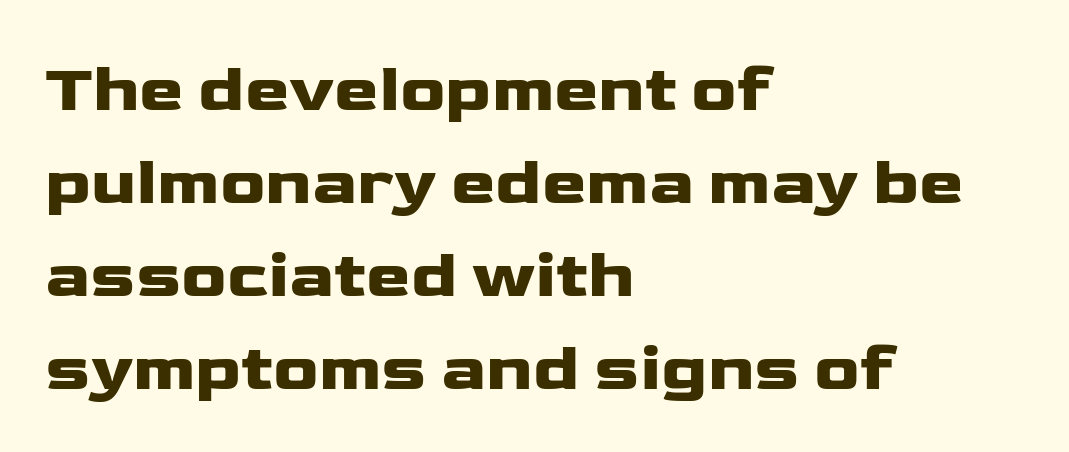
{"serif": "no", "italic": "no", "width": "wide", "stroke_contrast": "low", "x_height": "medium", "monospaced": "no", "underline": "no", "align": "left", "line_spacing": "normal", "line_spacing_ratio": 1.39, "letter_spacing": "normal", "letter_spacing_em": 0.0, "glyph_px": 67}
